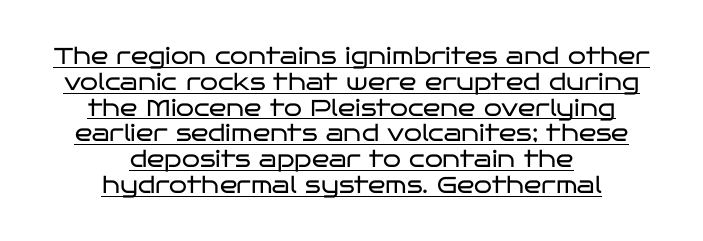
The image shows 23 px text type, upright; set centered, tight line spacing (1.12x), normal letter spacing, underlined.
